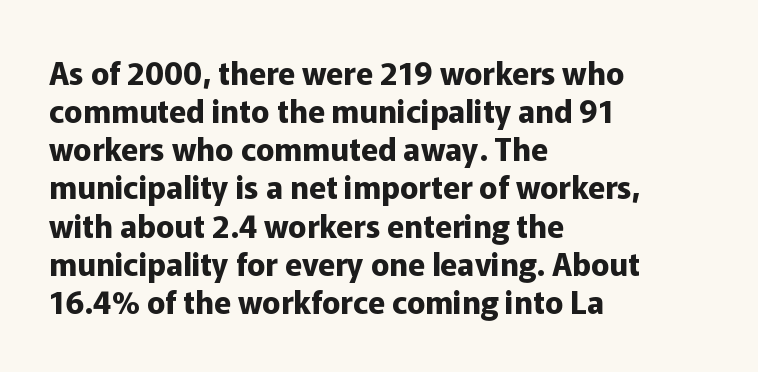
Regarding serifs, this sample does without them. Vertical strokes here are truly vertical. Left-aligned paragraph, ragged on the right. Anything drawn beneath the words? Only blank space. Look at the stroke-to-counter ratio: heavy, a bold. Spacing verdict: proportional, widths tailored to each character.
